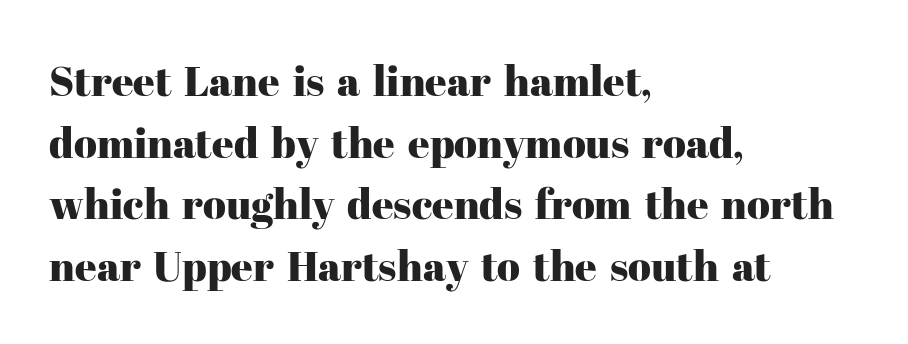
Italic: no, the glyphs are upright roman. Typeset ragged right — the left edge is the straight one. The space beneath each line is pristine and unruled. Observe the ordinary spacing: letters are neighbours, not strangers.
